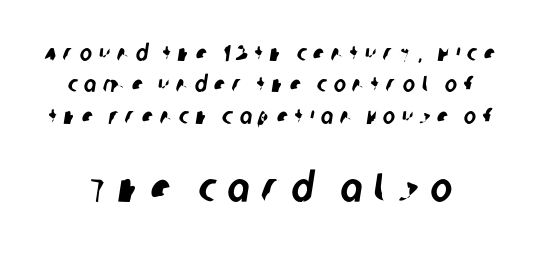
Q: Is the typeface a serif or a sans-serif typeface? A: Sans-serif.
Q: Is the text underlined? A: No.
Q: Is the spacing between letters normal or unusually wide? A: Unusually wide.
Q: Is the spacing between lines tight, normal or loose? A: Normal.
Q: Which block of text is set in a larger size, the first (top) or the second (bottom)? A: The second (bottom) one.
Q: Width (condensed, normal, or wide)? A: Condensed.
Q: Stroke contrast? A: Low.
Q: x-height? A: Large.
Q: Monospaced? A: No.
